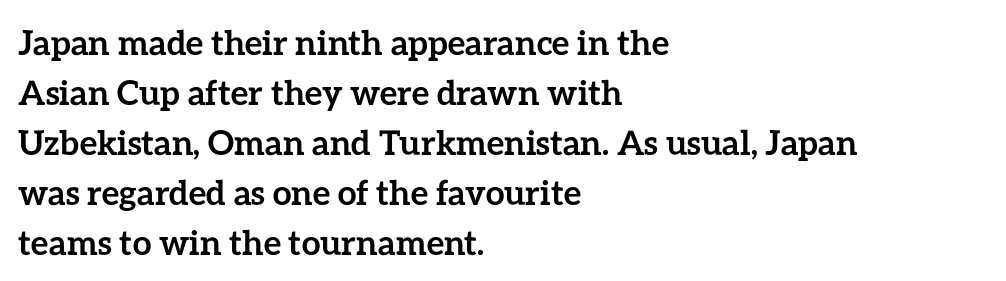
Q: Is the text bold? A: Yes.
Q: Is the text italic (slanted)? A: No, it is upright.
Q: Is the text underlined? A: No.
Q: How is the paragraph aligned? A: Left-aligned.
Q: Is the spacing between letters normal or unusually wide? A: Normal.
Q: Is the spacing between lines tight, normal or loose? A: Normal.
Q: Width (condensed, normal, or wide)? A: Normal.
Q: Stroke contrast? A: Low.
Q: x-height? A: Medium.
Q: Monospaced? A: No.
